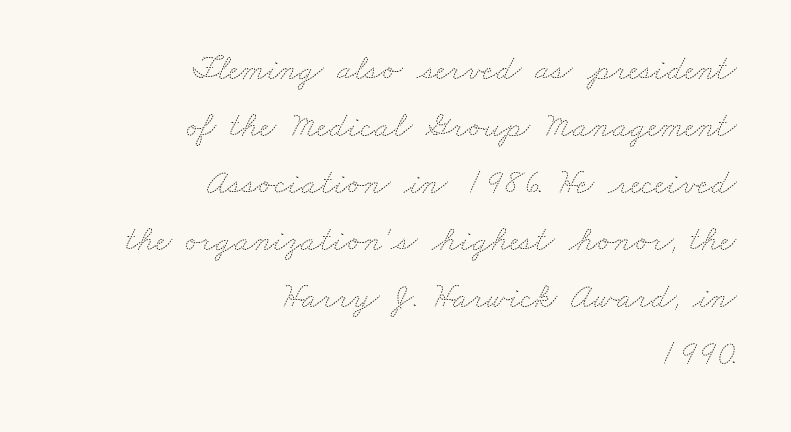
The rendering uses natural spacing where letterforms have individual widths. All the whitespace from short lines collects on the left. How would I describe the line gaps? Plain and ordinary. Underlining? Definitely not there. The line texture is even and compact thanks to regular tracking.
